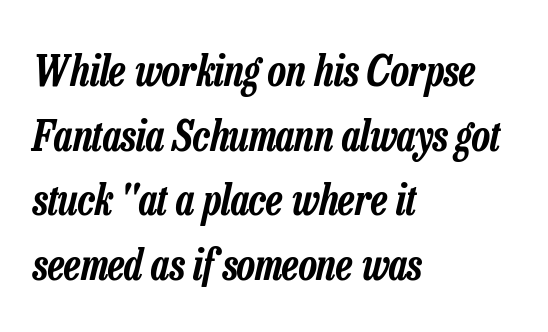
{"italic": "yes", "lean": "right", "slant_degrees": 13, "width": "condensed", "stroke_contrast": "low", "x_height": "medium", "monospaced": "no", "underline": "no", "align": "left", "line_spacing": "normal", "line_spacing_ratio": 1.54, "letter_spacing": "normal", "letter_spacing_em": 0.0, "glyph_px": 42}
